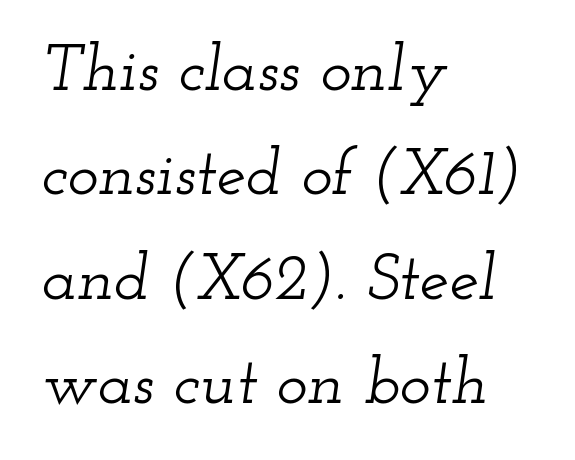
Q: Is the text italic (slanted)? A: Yes, it leans right by about 12 degrees.
Q: Is the typeface a serif or a sans-serif typeface? A: Serif.
Q: Is the text underlined? A: No.
Q: How is the paragraph aligned? A: Left-aligned.
Q: Is the spacing between letters normal or unusually wide? A: Normal.
Q: Is the spacing between lines tight, normal or loose? A: Normal.
Q: Width (condensed, normal, or wide)? A: Wide.
Q: Stroke contrast? A: Low.
Q: x-height? A: Small.
Q: Monospaced? A: No.
